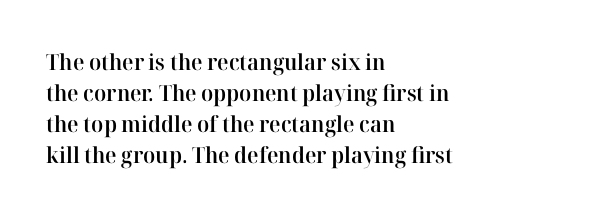
Does extra space separate the letters? No, they use regular spacing. Italic? Not at all — the glyphs are vertical. Notice how the passage keeps a crisp vertical edge on the left only. In terms of leading, this rendering sits right in the middle.
